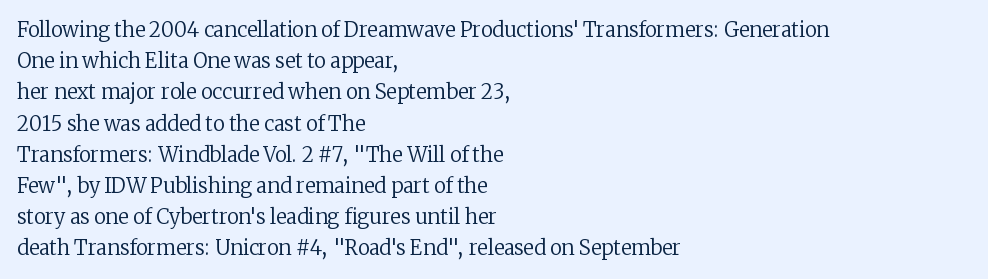
The image shows 20 px text type, upright; set left-aligned, normal line spacing (1.56x), normal letter spacing, not underlined.
